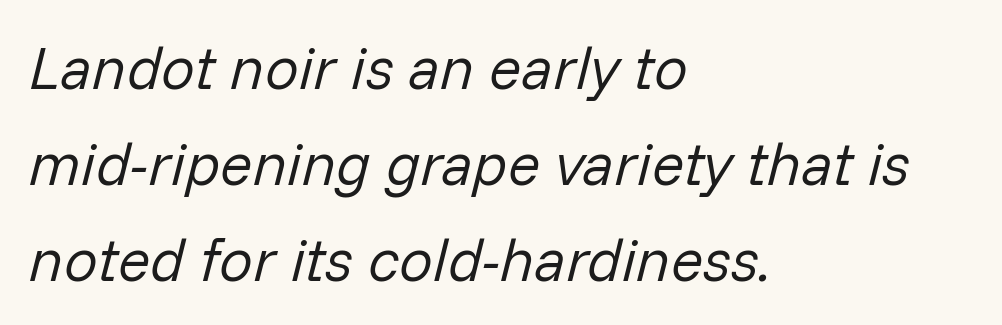
The text carries the slant typical of an italic or oblique font. Whoever set this chose a conventional vertical rhythm. The passage shown is not underscored anywhere. The weight tops out at a normal text grade. Varying glyph widths throughout — classic text-font behaviour.
